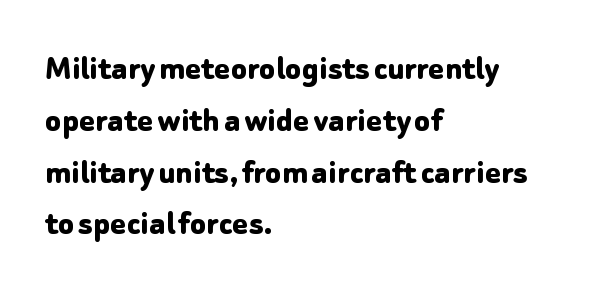
Q: Is the text bold? A: Yes.
Q: Is the text italic (slanted)? A: No, it is upright.
Q: Is the typeface a serif or a sans-serif typeface? A: Sans-serif.
Q: Is the text underlined? A: No.
Q: How is the paragraph aligned? A: Left-aligned.
Q: Is the spacing between letters normal or unusually wide? A: Normal.
Q: Is the spacing between lines tight, normal or loose? A: Normal.
Q: Width (condensed, normal, or wide)? A: Normal.
Q: Stroke contrast? A: Low.
Q: x-height? A: Medium.
Q: Monospaced? A: No.
